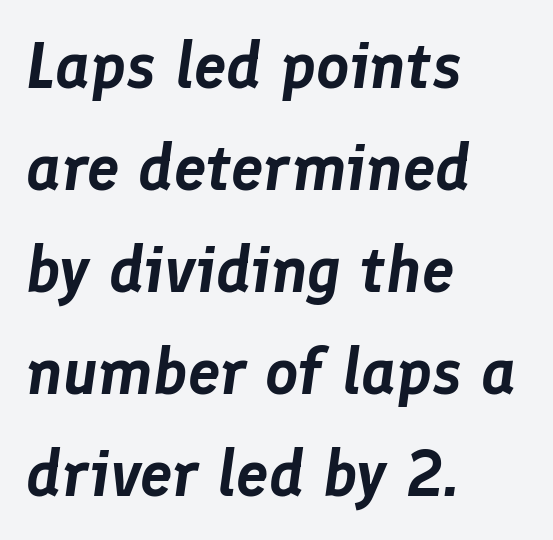
The image shows 65 px text type, italic (leaning right); set left-aligned, normal line spacing (1.57x), normal letter spacing, not underlined; low stroke contrast and a medium x-height.
